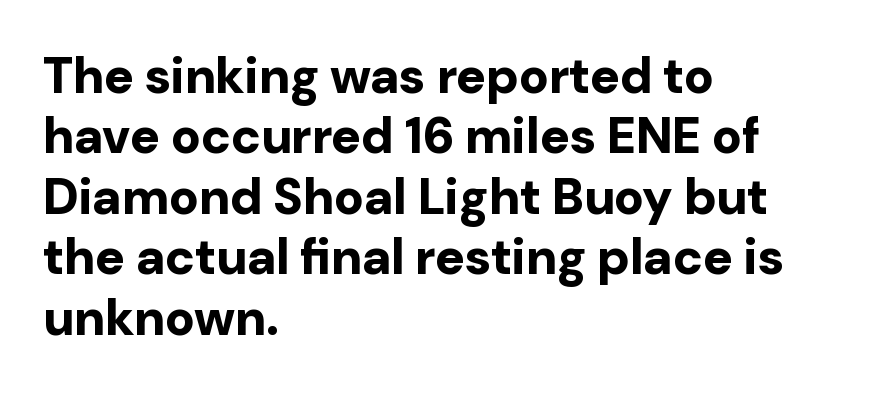
Italic: no, the glyphs are upright roman. The gap between lines stays unmarked. Nope, no serifs anywhere on these letters. In terms of letterspacing, this is plain default setting. Note the varied advance widths — an 'i' is clearly narrower than an 'm'. Left-aligned paragraph, ragged on the right.
